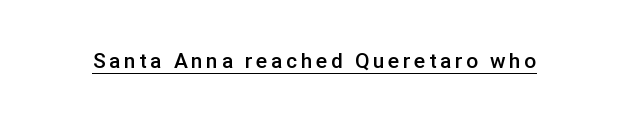
The image shows 21 px text type, upright; set underlined.
